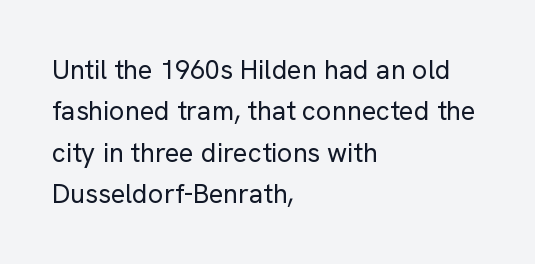
In terms of leading, this rendering sits right in the middle. The lettering stays uniformly vertical, giving the passage a roman look. Decoration check: the copy has no underline. The passage shown is not bold in any degree. How are the letters spaced? Ordinarily, with no added tracking.
